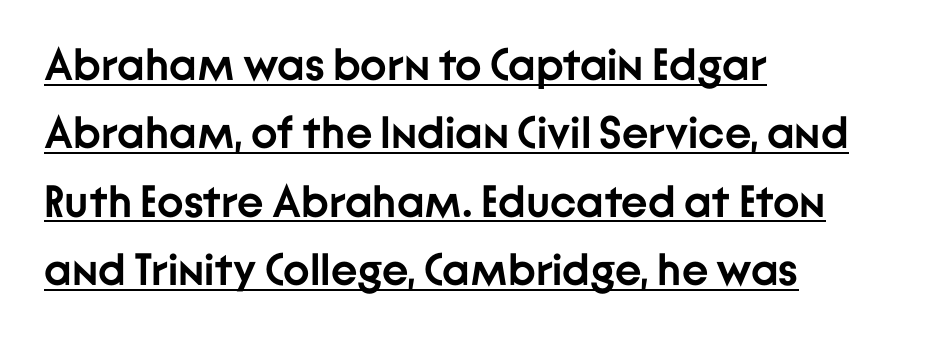
{"serif": "no", "italic": "no", "bold": "yes", "weight": "semibold", "width": "normal", "stroke_contrast": "low", "x_height": "medium", "monospaced": "no", "underline": "yes", "align": "left", "line_spacing": "normal", "line_spacing_ratio": 1.52, "letter_spacing": "normal", "letter_spacing_em": 0.0, "glyph_px": 45}
